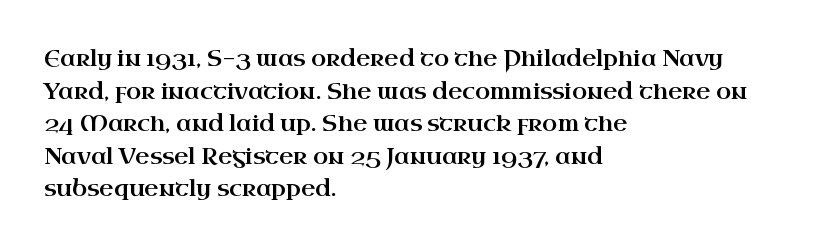
The string is rendered with underlining switched off. Successive baselines arrive at the customary interval. The paragraph shown leans on its left margin. Do the letters lean? They stand straight. The passage shown has conventional tracking throughout.
